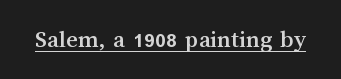
Q: Is the text italic (slanted)? A: No, it is upright.
Q: Is the text underlined? A: Yes.
Q: Is the spacing between letters normal or unusually wide? A: Normal.
